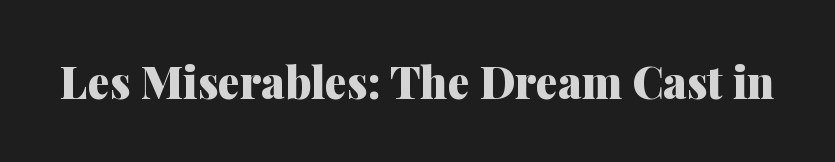
The image shows 44 px heavy serif type, upright; set normal letter spacing, not underlined; medium stroke contrast and a medium x-height.
